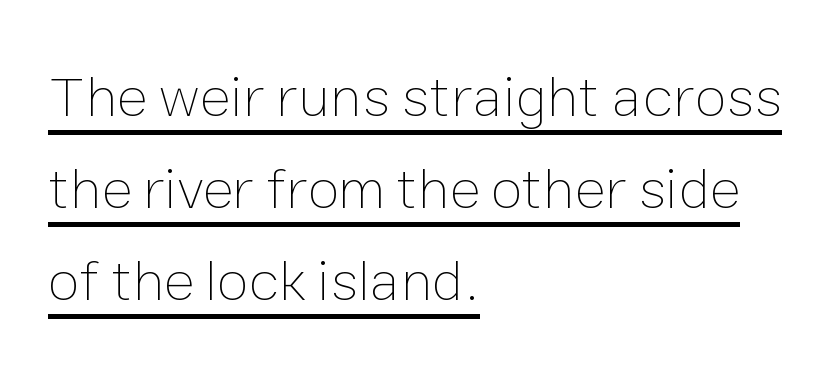
The passage shown stacks its lines at a standard gap. The passage shown is typed in a proportional face where columns would drift. Ordinary non-slanted type is in use. The passage shown has conventional tracking throughout.
